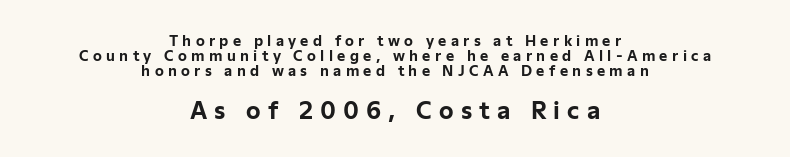
{"italic": "no", "bold": "yes", "underline": "no", "align": "center", "line_spacing": "tight", "line_spacing_ratio": 1.08, "letter_spacing": "wide", "letter_spacing_em": 0.31, "larger_block": "second", "size_ratio": 1.64, "glyph_px": 23}
